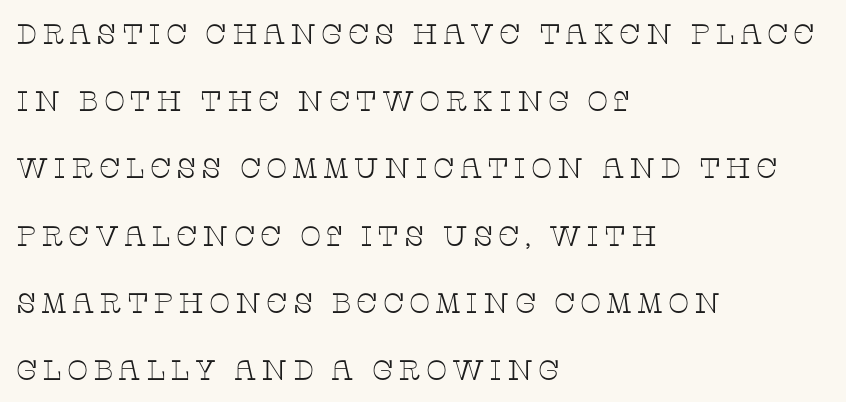
The image shows 28 px thin, wide serif type, upright; set left-aligned, loose line spacing (2.4x), not underlined; low stroke contrast and a large x-height.
